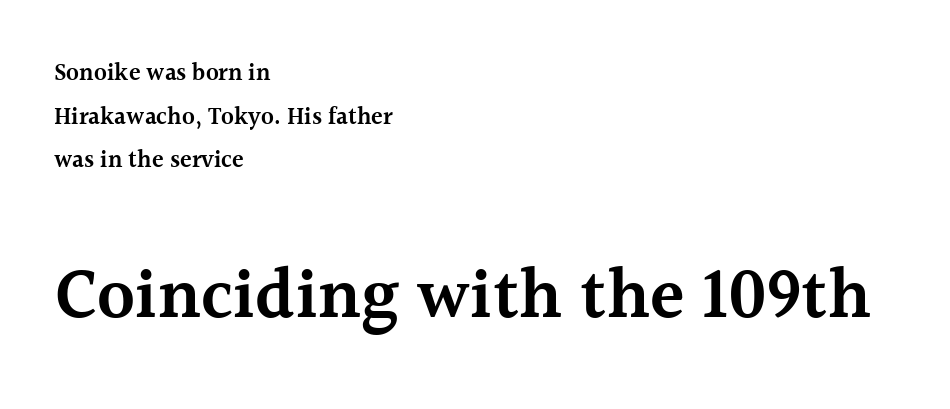
Lines of text with bare space underneath. Observe the serifs anchoring each vertical stroke in this sample. Posture: upright roman. Short note: letters normally spaced.
